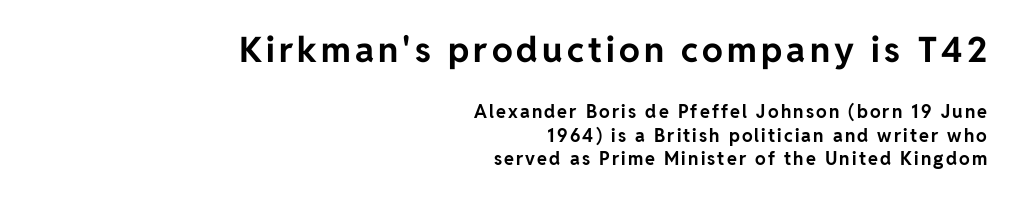
No feet cap the strokes, marking this as sans-serif type. Size contrast runs from large at the top to small at the bottom. Each letter keeps its own natural width here, so spacing adapts to shape. Line endings align vertically; line beginnings do not. Lines of text with bare space underneath.
